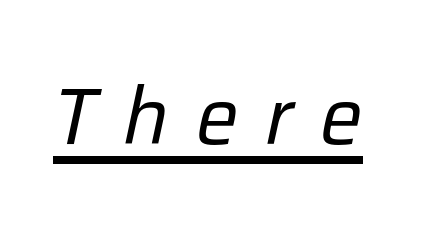
Q: Is the text bold? A: No.
Q: Is the text italic (slanted)? A: Yes, it leans right by about 12 degrees.
Q: Is the text underlined? A: Yes.
Q: Is the spacing between letters normal or unusually wide? A: Unusually wide.
Q: Width (condensed, normal, or wide)? A: Normal.
Q: Stroke contrast? A: Low.
Q: x-height? A: Medium.
Q: Monospaced? A: No.
